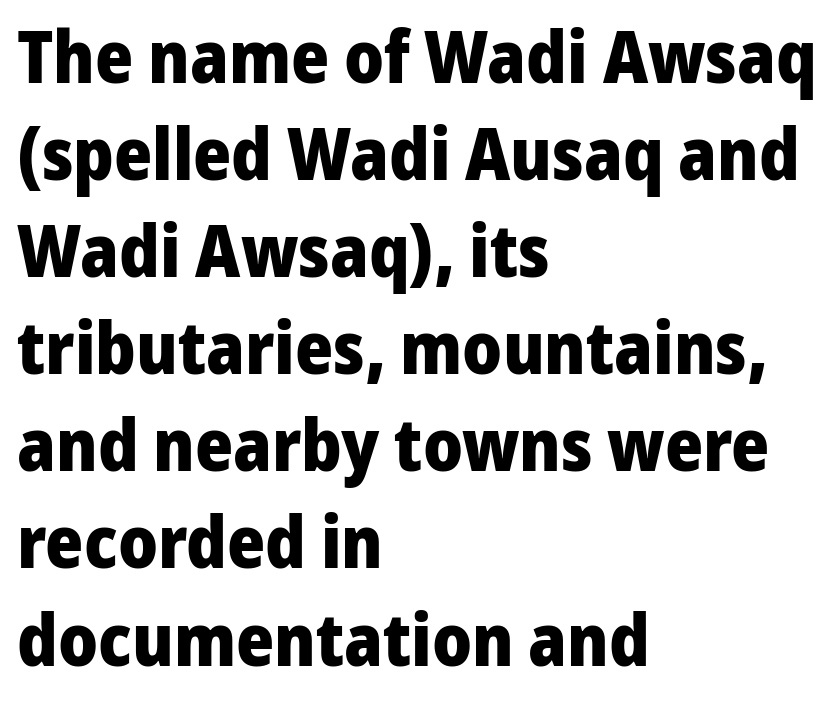
The foot of each line stays bare and open. Note: no serifs on the glyphs. Visually the block forms a straight wall on the left and a jagged coastline on the right. Rows of type keep a routine distance in the vertical direction. Chunky letters — that's bold for sure.
